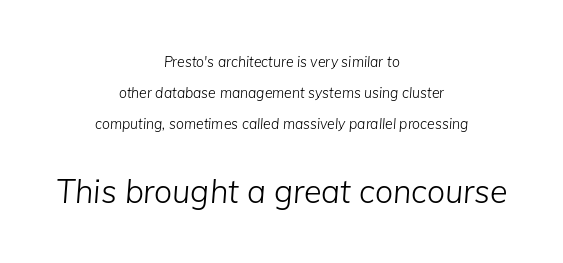
In this sample the second text group is rendered at the bigger scale. Each line is balanced around a shared central axis. Bold? No — there's no thickening of the strokes. A great deal of white space separates one row of letters from the next.
